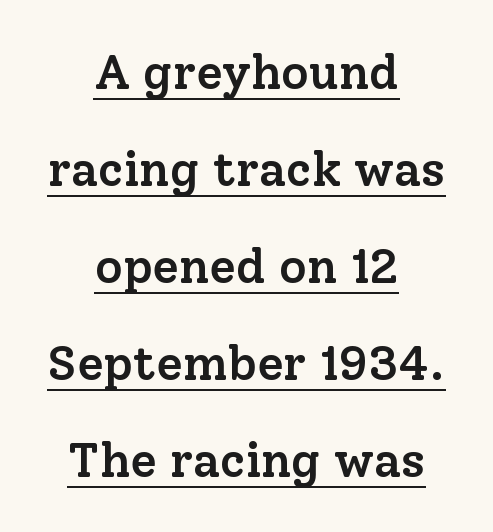
Q: Is the text bold? A: Semi-bold.
Q: Is the text italic (slanted)? A: No, it is upright.
Q: Is the typeface a serif or a sans-serif typeface? A: Serif.
Q: Is the text underlined? A: Yes.
Q: How is the paragraph aligned? A: Centered.
Q: Is the spacing between letters normal or unusually wide? A: Normal.
Q: Is the spacing between lines tight, normal or loose? A: Loose.
Q: Width (condensed, normal, or wide)? A: Normal.
Q: Stroke contrast? A: Low.
Q: x-height? A: Medium.
Q: Monospaced? A: No.
